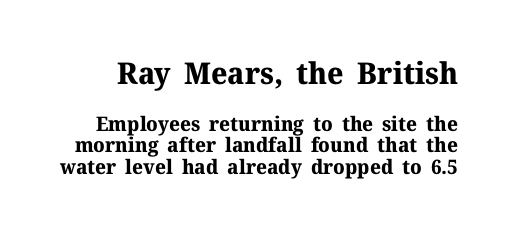
Q: Is the text bold? A: Yes.
Q: Is the text italic (slanted)? A: No, it is upright.
Q: Is the typeface a serif or a sans-serif typeface? A: Serif.
Q: Is the text underlined? A: No.
Q: Is the spacing between letters normal or unusually wide? A: Normal.
Q: Is the spacing between lines tight, normal or loose? A: Tight.
Q: Which block of text is set in a larger size, the first (top) or the second (bottom)? A: The first (top) one.
Q: Width (condensed, normal, or wide)? A: Normal.
Q: Stroke contrast? A: Medium.
Q: x-height? A: Medium.
Q: Monospaced? A: No.
